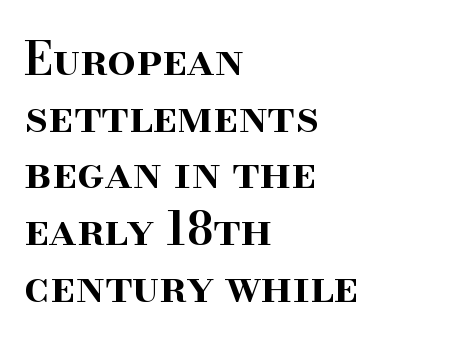
The passage shown stacks its lines at a standard gap. The setting favours the left margin, as ordinary paragraphs usually do. Do the letters lean? They stand straight. How heavy is the stroke? Medium-heavy — a semibold, shy of bold.
